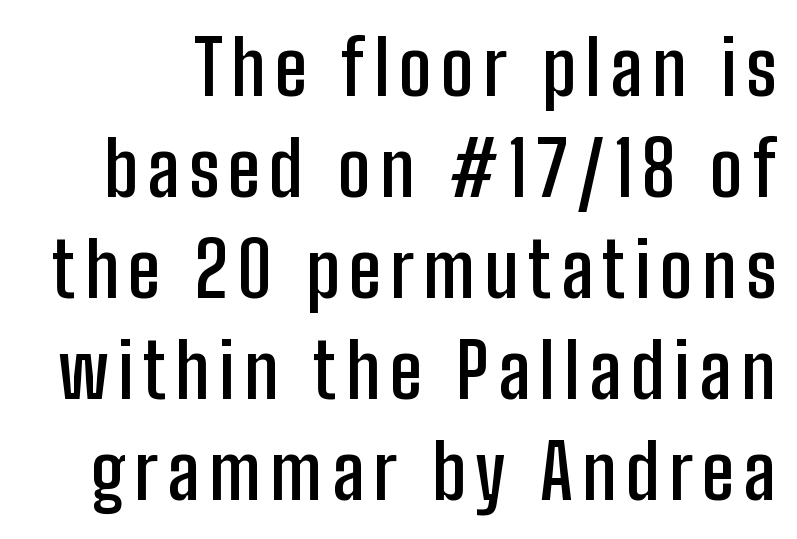
A roman cut, with each character standing at attention. Only glyphs here, with clear space below each row. The typesetting leans somewhat heavy: a semibold. A typesetter would call this proportional, since set widths differ per character. Whoever set this chose a conventional vertical rhythm. Observe the absence of serifs on each vertical stroke in this sample.
